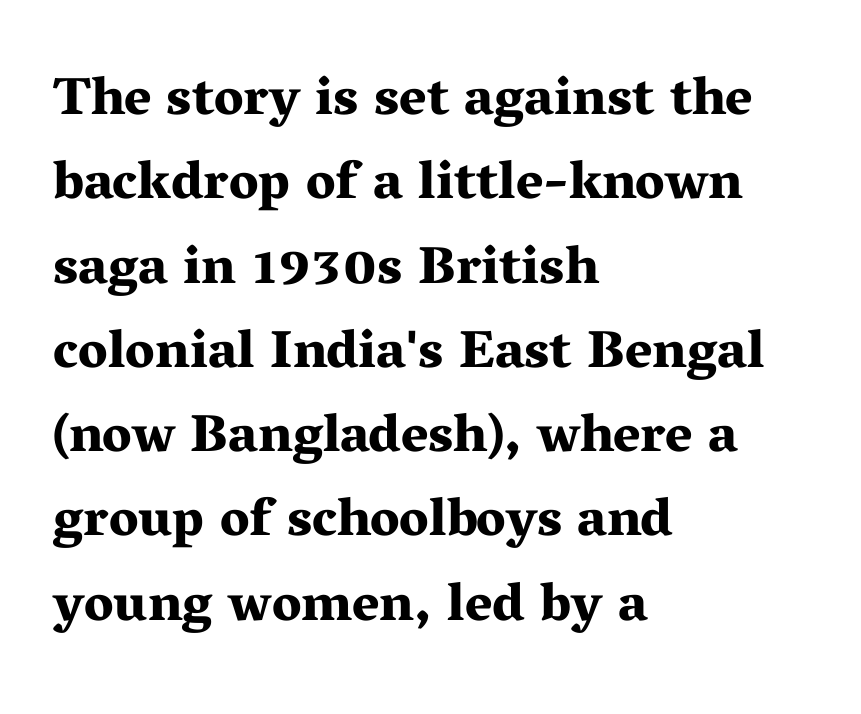
The image shows 53 px bold, wide serif type, upright; set left-aligned, normal line spacing (1.59x), normal letter spacing, not underlined; medium stroke contrast and a medium x-height.
